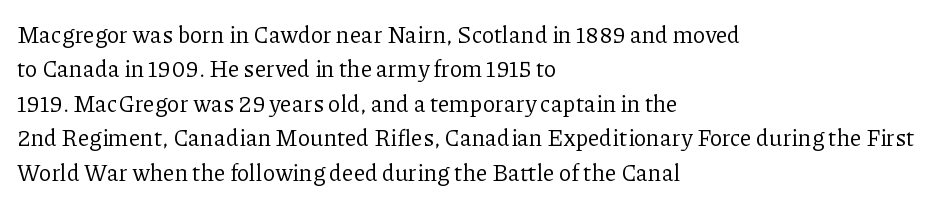
{"italic": "no", "bold": "no", "underline": "no", "align": "left", "line_spacing": "normal", "line_spacing_ratio": 1.5, "letter_spacing": "normal", "letter_spacing_em": 0.0, "glyph_px": 23}
